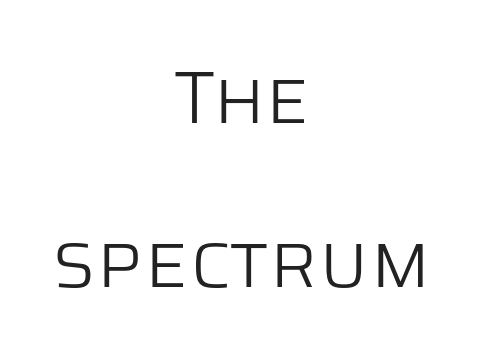
The font is comparable to plain body text, perhaps lighter. This sample has the flowing, uneven cadence of proportional lettering. Compared with typical paragraphs, the rows here are farther apart. The specimen omits any rule beneath the text block's lines. This is roman type, the default non-slanted kind. This is sans-serif lettering, the kind often seen on screens and signage.
